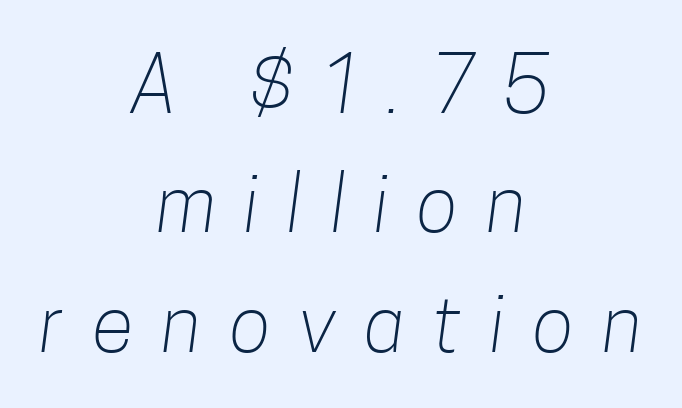
Proportional: the letters do not fall into vertical columns. The rendering shows plain stroke endings on the letterforms — a sans-serif design. A centered setting, common on invitations and titles, is used for this passage. The leading is moderate, giving the passage an even texture. Compared with typical body copy, the letter spacing here is much looser. This rendering features lettering with no underline.
